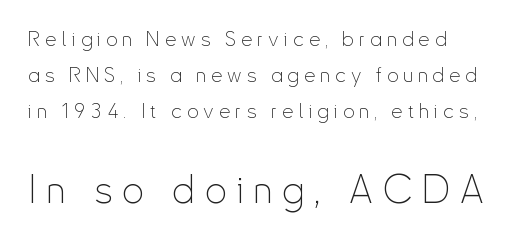
Q: Is the text bold? A: No.
Q: Is the text italic (slanted)? A: No, it is upright.
Q: Is the typeface a serif or a sans-serif typeface? A: Sans-serif.
Q: Is the text underlined? A: No.
Q: Is the spacing between letters normal or unusually wide? A: Unusually wide.
Q: Which block of text is set in a larger size, the first (top) or the second (bottom)? A: The second (bottom) one.
Q: Width (condensed, normal, or wide)? A: Condensed.
Q: Stroke contrast? A: Low.
Q: x-height? A: Small.
Q: Monospaced? A: No.
